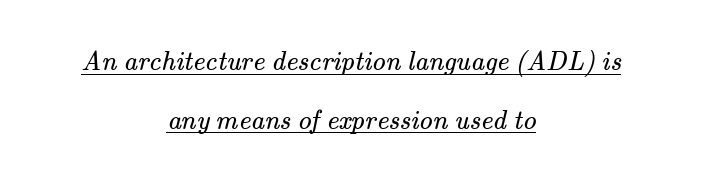
The image shows 27 px text type; set centered, loose line spacing (2.17x), normal letter spacing, underlined.
